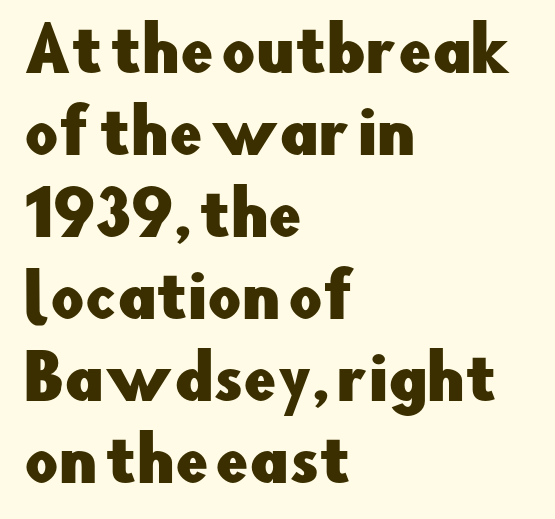
The image shows 59 px sans-serif type, upright; set left-aligned, normal line spacing (1.39x), normal letter spacing, not underlined; low stroke contrast and a small x-height.
